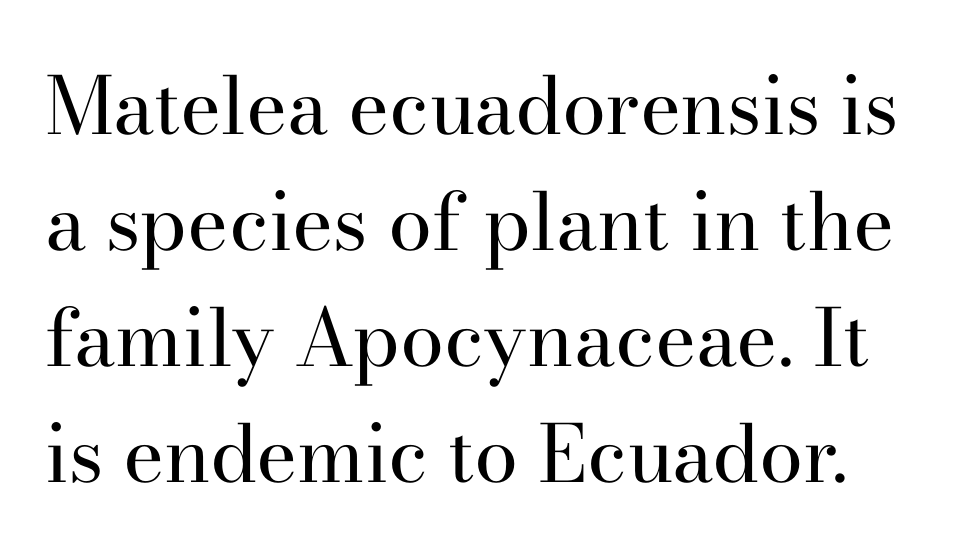
Q: Is the text bold? A: No.
Q: Is the text italic (slanted)? A: No, it is upright.
Q: Is the typeface a serif or a sans-serif typeface? A: Serif.
Q: Is the text underlined? A: No.
Q: Is the spacing between letters normal or unusually wide? A: Normal.
Q: Is the spacing between lines tight, normal or loose? A: Normal.
Q: Width (condensed, normal, or wide)? A: Normal.
Q: Stroke contrast? A: High.
Q: x-height? A: Small.
Q: Monospaced? A: No.
